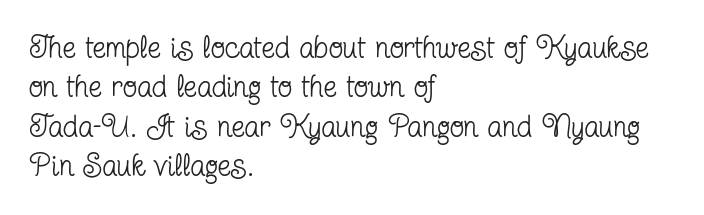
{"serif": "yes", "italic": "no", "bold": "no", "weight": "regular", "width": "condensed", "stroke_contrast": "low", "x_height": "medium", "monospaced": "no", "underline": "no", "align": "left", "line_spacing": "normal", "line_spacing_ratio": 1.31, "letter_spacing": "normal", "letter_spacing_em": 0.0, "glyph_px": 30}
